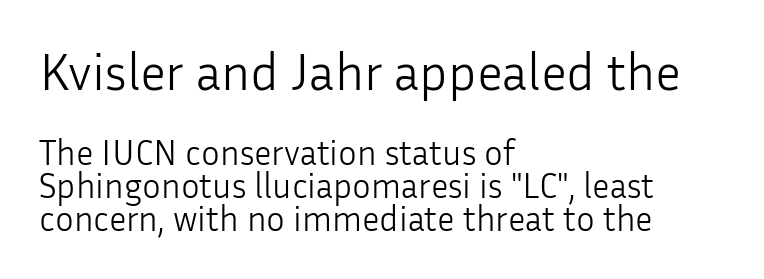
In terms of leading, this rendering errs on the cramped side. Which margin do the lines hug? The left one — the right edge is uneven. Compared with typical body copy, the letter spacing here is the same. Each row of text sits above clean, open space.
